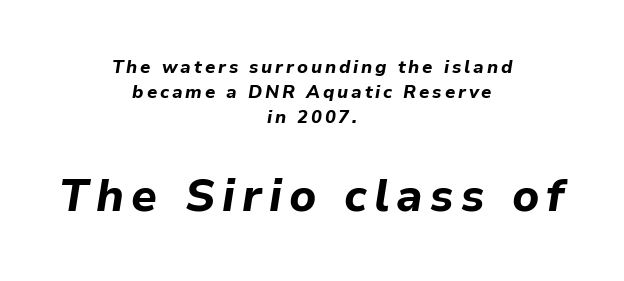
The image shows 45 px bold type, italic (leaning right); set centered, normal line spacing (1.38x), not underlined; the second (bottom) block is 2.5x larger; low stroke contrast and a medium x-height.
